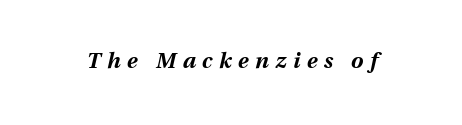
Q: Is the text bold? A: Yes.
Q: Is the text italic (slanted)? A: Yes, it leans right by about 13 degrees.
Q: Is the text underlined? A: No.
Q: Is the spacing between letters normal or unusually wide? A: Unusually wide.
